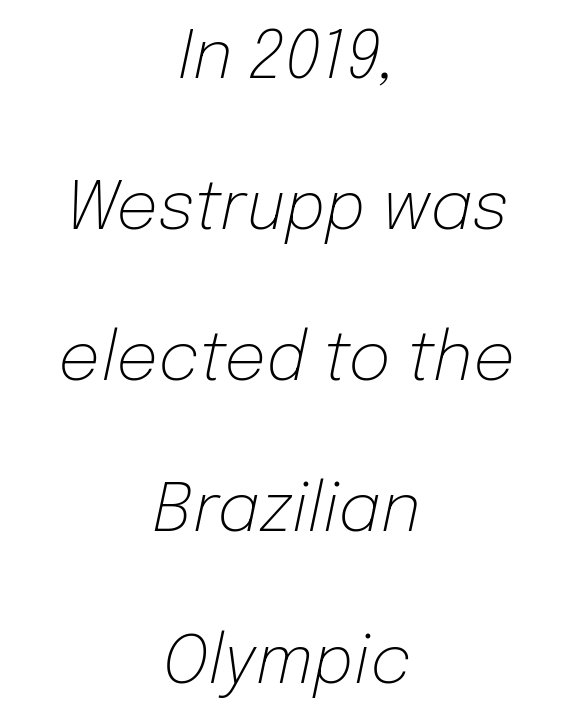
The font sits on the lighter half of the weight spectrum, regular included. Whoever set this chose breathing room over compactness in the vertical rhythm. Each word holds together tightly as a unit, with standard inter-letter gaps. Compared with a flush-left layout, this one balances lines on the center instead.
